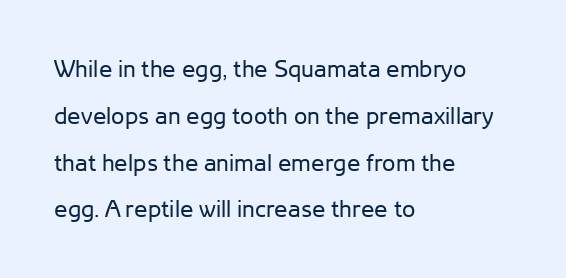
Q: Is the text bold? A: No.
Q: Is the text italic (slanted)? A: No, it is upright.
Q: Is the text underlined? A: No.
Q: How is the paragraph aligned? A: Left-aligned.
Q: Is the spacing between letters normal or unusually wide? A: Normal.
Q: Is the spacing between lines tight, normal or loose? A: Loose.
